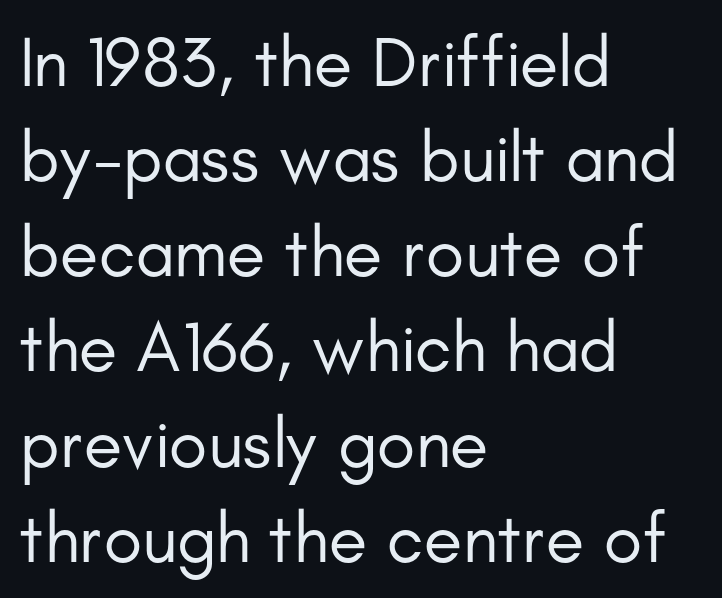
The image shows 71 px regular-weight sans-serif type, upright; set left-aligned, normal line spacing (1.34x), normal letter spacing, not underlined; low stroke contrast and a small x-height.
